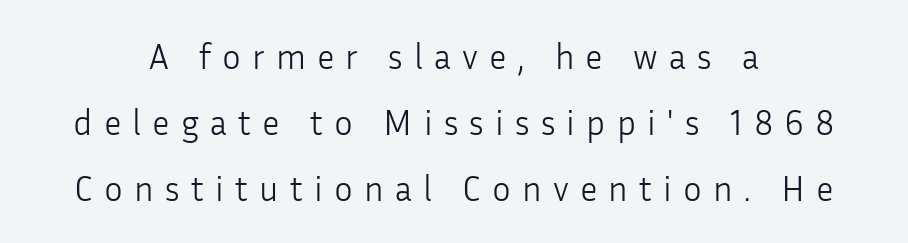
The image shows 35 px light sans-serif type, upright; set centered, line spacing 1.88x, unusually wide letter spacing (+0.32 em), not underlined; low stroke contrast and a medium x-height.
